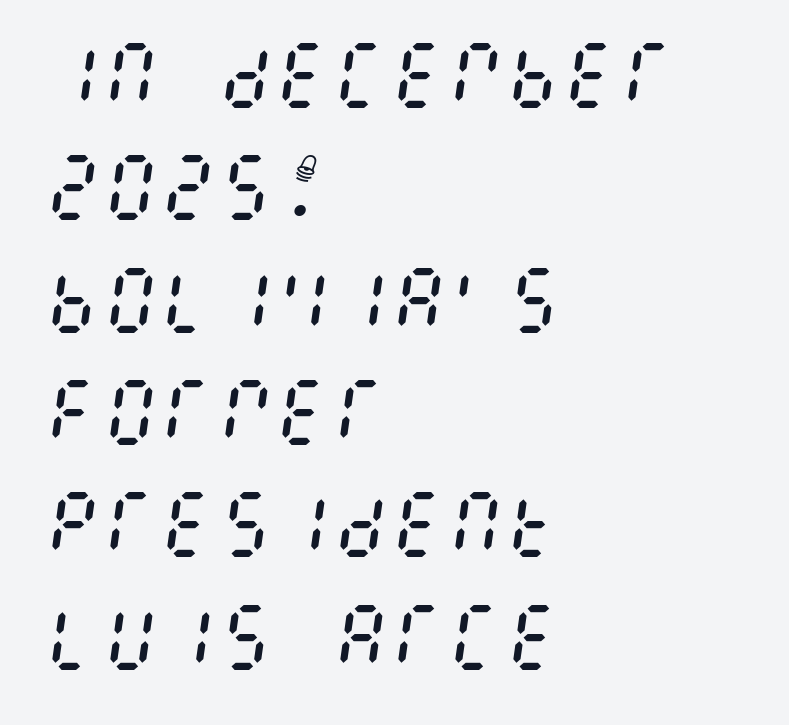
{"italic": "yes", "lean": "right", "slant_degrees": 8, "bold": "no", "weight": "regular", "width": "condensed", "stroke_contrast": "medium", "x_height": "large", "underline": "no", "align": "left", "line_spacing": "normal", "line_spacing_ratio": 1.56, "letter_spacing": "normal", "letter_spacing_em": 0.0, "glyph_px": 72}
